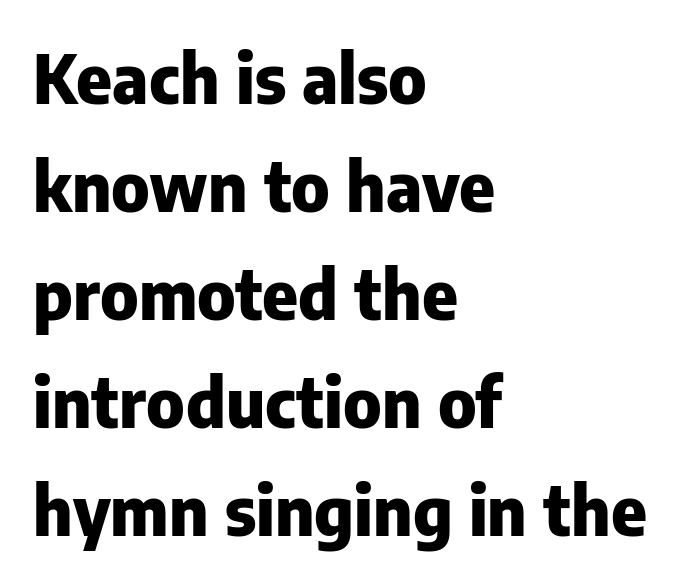
Are there feet on the stems? There aren't — it's a sans. The passage shown stacks its lines at a standard gap. Decoration check: the copy has no underline. Every character sits straight up, as roman type does. Every row of glyphs begins at an identical x-position on the left. The line texture is even and compact thanks to regular tracking.
